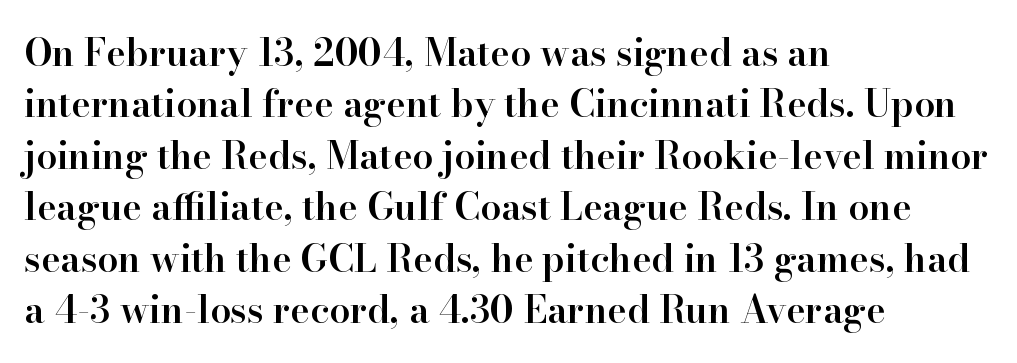
{"serif": "yes", "italic": "no", "bold": "semi", "weight": "semibold", "width": "normal", "stroke_contrast": "high", "x_height": "small", "monospaced": "no", "underline": "no", "align": "left", "line_spacing": "normal", "line_spacing_ratio": 1.39, "letter_spacing": "normal", "letter_spacing_em": 0.0, "glyph_px": 37}
